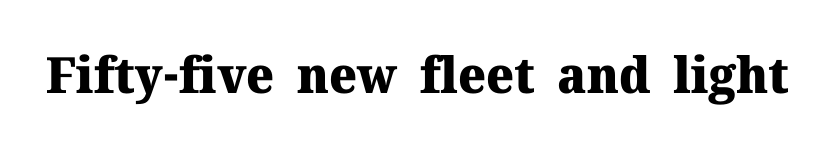
The image shows 50 px heavy serif type, upright; set normal letter spacing, not underlined; medium stroke contrast and a medium x-height.
